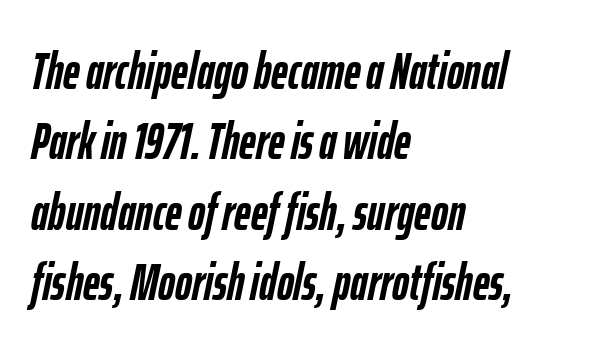
Q: Is the text bold? A: Yes.
Q: Is the text italic (slanted)? A: Yes, it leans right by about 12 degrees.
Q: Is the text underlined? A: No.
Q: How is the paragraph aligned? A: Left-aligned.
Q: Is the spacing between letters normal or unusually wide? A: Normal.
Q: Is the spacing between lines tight, normal or loose? A: Normal.
Q: Width (condensed, normal, or wide)? A: Condensed.
Q: Stroke contrast? A: Low.
Q: x-height? A: Medium.
Q: Monospaced? A: No.
